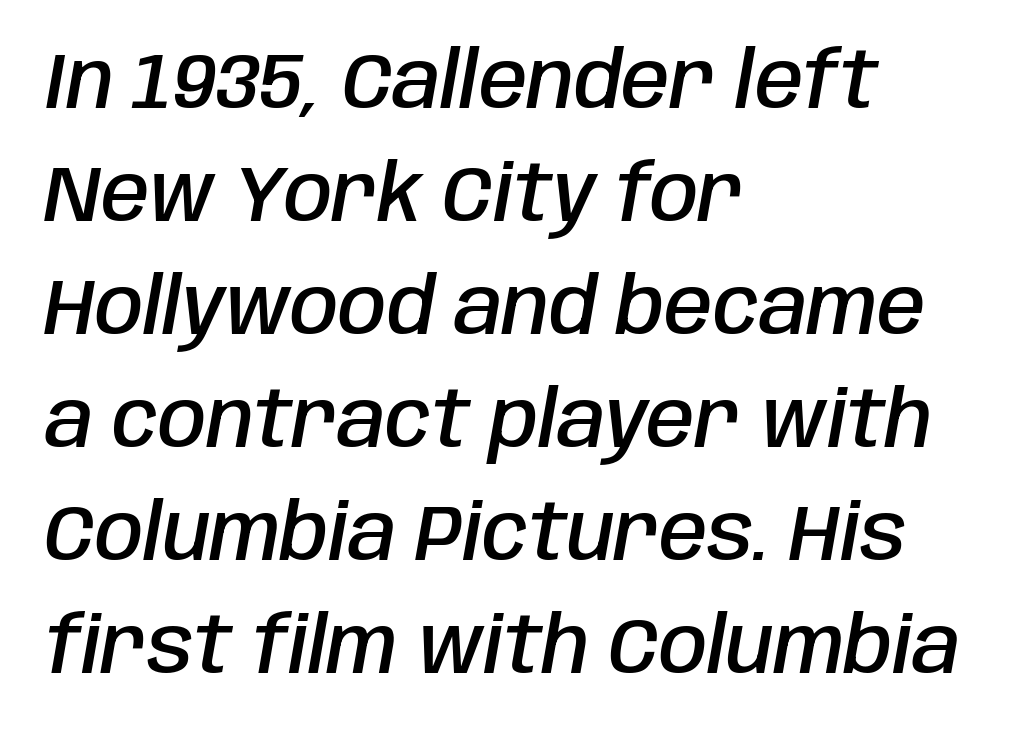
The image shows 78 px semibold, condensed type, italic (leaning right); set left-aligned, normal line spacing (1.45x), normal letter spacing, not underlined; low stroke contrast and a large x-height.
